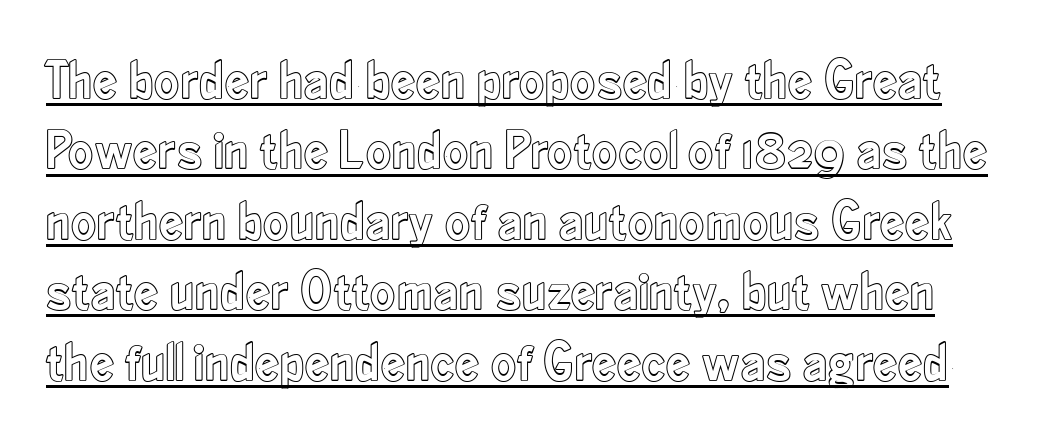
The image shows 55 px condensed type, upright; set normal line spacing (1.28x), normal letter spacing, underlined; a small x-height.
